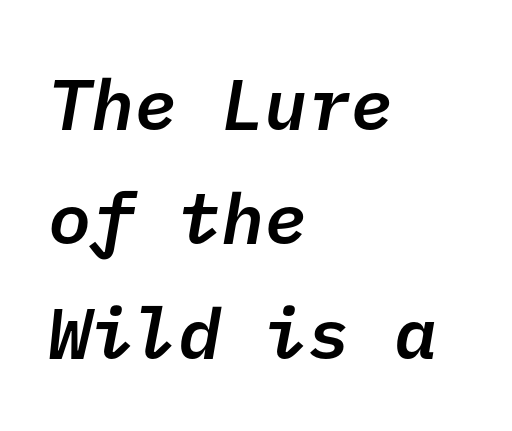
{"serif": "no", "bold": "semi", "weight": "semibold", "width": "normal", "stroke_contrast": "low", "x_height": "medium", "underline": "no", "align": "left", "line_spacing": "normal", "line_spacing_ratio": 1.59, "letter_spacing": "normal", "letter_spacing_em": 0.0, "glyph_px": 72}
